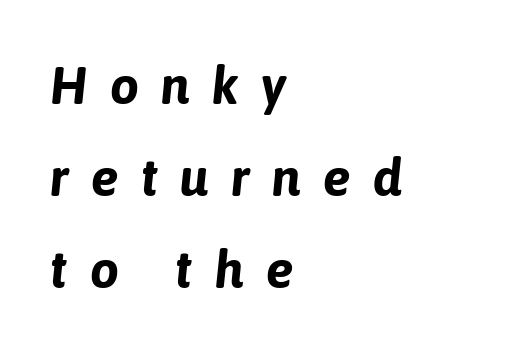
These words are printed bold, with thick strokes throughout. The passage is arranged the way most books set body copy — flush left. Tall strokes in this sample are angled rather than plumb. Each letter keeps its own natural width here, so spacing adapts to shape. The foot of each line stays bare and open. Glyph-to-glyph distance is far greater than everyday printed text.
